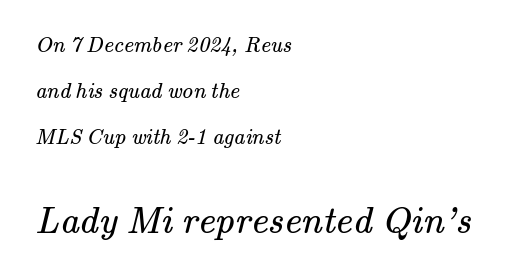
Q: Is the text bold? A: No.
Q: Is the typeface a serif or a sans-serif typeface? A: Serif.
Q: Is the text underlined? A: No.
Q: How is the paragraph aligned? A: Left-aligned.
Q: Is the spacing between letters normal or unusually wide? A: Normal.
Q: Is the spacing between lines tight, normal or loose? A: Loose.
Q: Which block of text is set in a larger size, the first (top) or the second (bottom)? A: The second (bottom) one.
Q: Width (condensed, normal, or wide)? A: Normal.
Q: Stroke contrast? A: Medium.
Q: x-height? A: Small.
Q: Monospaced? A: No.
